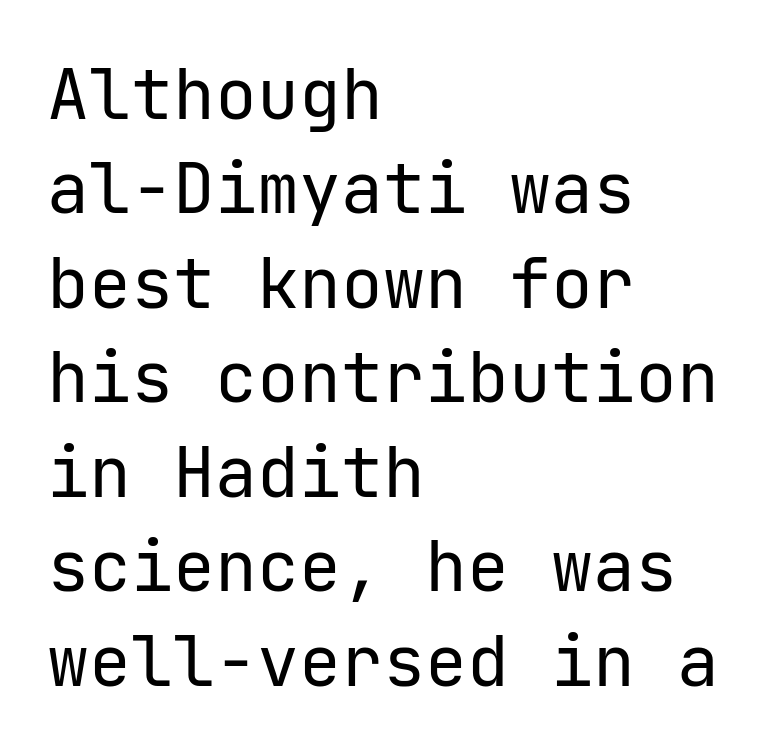
Q: Is the text bold? A: No.
Q: Is the text italic (slanted)? A: No, it is upright.
Q: Is the typeface a serif or a sans-serif typeface? A: Sans-serif.
Q: Is the text underlined? A: No.
Q: How is the paragraph aligned? A: Left-aligned.
Q: Is the spacing between letters normal or unusually wide? A: Normal.
Q: Is the spacing between lines tight, normal or loose? A: Normal.
Q: Width (condensed, normal, or wide)? A: Normal.
Q: Stroke contrast? A: Low.
Q: x-height? A: Medium.
